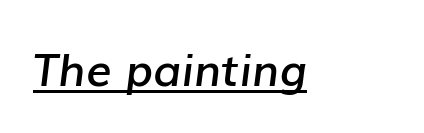
The image shows 45 px semibold type, italic (leaning right); set normal letter spacing, underlined; low stroke contrast and a medium x-height.
